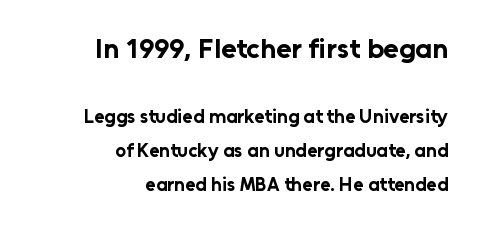
The image shows 28 px bold sans-serif type, upright; set right-aligned, line spacing 1.8x, normal letter spacing, not underlined; the first (top) block is 1.47x larger; low stroke contrast and a medium x-height.
